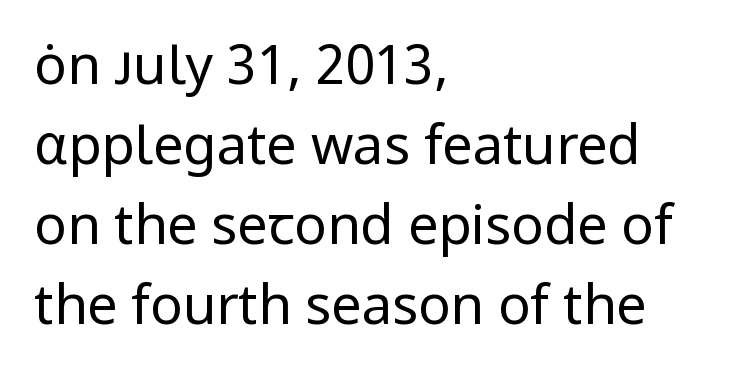
The image shows 54 px regular-weight sans-serif type, upright; set left-aligned, normal line spacing (1.48x), normal letter spacing, not underlined; low stroke contrast and a medium x-height.
